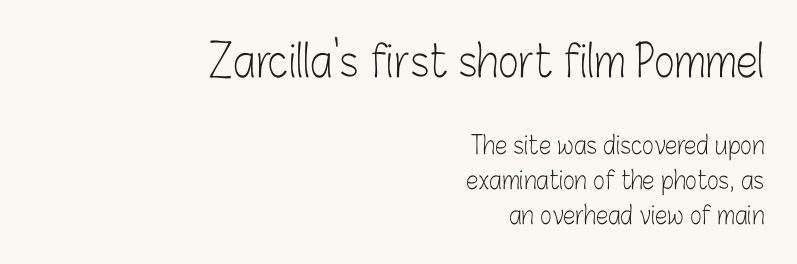
Q: Is the text bold? A: No.
Q: Is the text italic (slanted)? A: No, it is upright.
Q: Is the typeface a serif or a sans-serif typeface? A: Sans-serif.
Q: Is the text underlined? A: No.
Q: How is the paragraph aligned? A: Right-aligned.
Q: Is the spacing between letters normal or unusually wide? A: Normal.
Q: Is the spacing between lines tight, normal or loose? A: Normal.
Q: Which block of text is set in a larger size, the first (top) or the second (bottom)? A: The first (top) one.
Q: Width (condensed, normal, or wide)? A: Condensed.
Q: Stroke contrast? A: Low.
Q: x-height? A: Medium.
Q: Monospaced? A: No.
